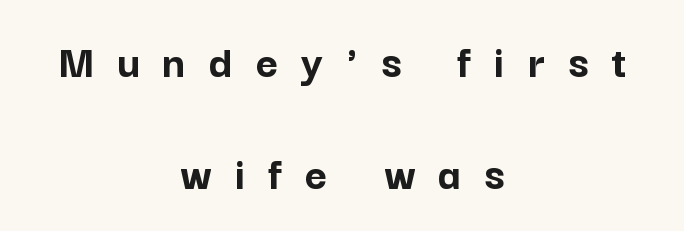
The image shows 48 px semibold sans-serif type, upright; set centered, loose line spacing (2.34x), unusually wide letter spacing (+0.48 em), not underlined; low stroke contrast and a medium x-height.
